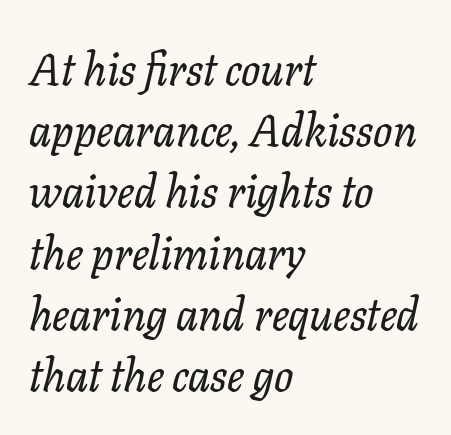
Clear beneath every line of the passage. One-word summary of the alignment: left. Does the type have serifs? Yes, each stem ends in a small foot. You can tell it's italic because the verticals aren't actually vertical. A typesetter would call this leading conventional body-copy spacing.
